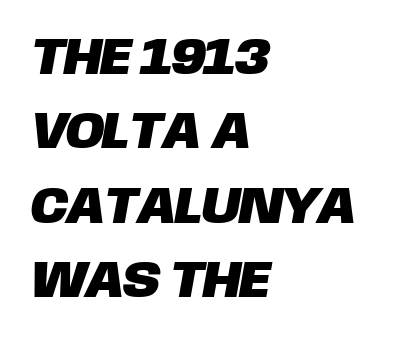
Q: Is the typeface a serif or a sans-serif typeface? A: Sans-serif.
Q: Is the text underlined? A: No.
Q: How is the paragraph aligned? A: Left-aligned.
Q: Is the spacing between letters normal or unusually wide? A: Normal.
Q: Is the spacing between lines tight, normal or loose? A: Normal.
Q: Width (condensed, normal, or wide)? A: Normal.
Q: Stroke contrast? A: Low.
Q: x-height? A: Large.
Q: Monospaced? A: No.
